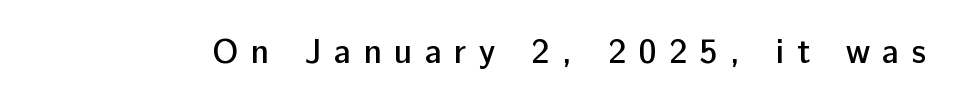
Q: Is the text bold? A: Semi-bold.
Q: Is the text italic (slanted)? A: No, it is upright.
Q: Is the typeface a serif or a sans-serif typeface? A: Sans-serif.
Q: Is the text underlined? A: No.
Q: Is the spacing between letters normal or unusually wide? A: Unusually wide.
Q: Width (condensed, normal, or wide)? A: Normal.
Q: Stroke contrast? A: Low.
Q: x-height? A: Medium.
Q: Monospaced? A: No.
